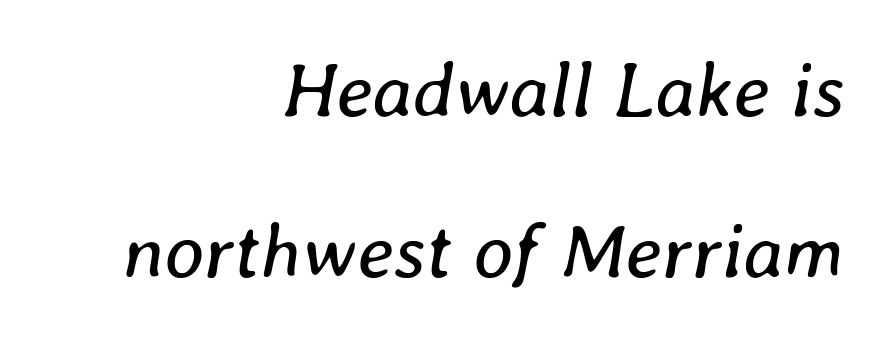
{"italic": "yes", "lean": "right", "slant_degrees": 8, "bold": "no", "weight": "regular", "width": "normal", "stroke_contrast": "low", "x_height": "medium", "monospaced": "no", "underline": "no", "align": "right", "line_spacing": "loose", "line_spacing_ratio": 2.09, "letter_spacing": "normal", "letter_spacing_em": 0.0, "glyph_px": 77}
